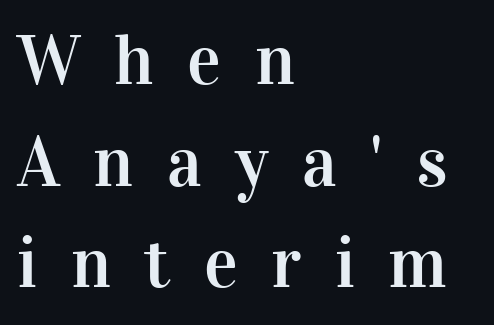
The image shows 71 px serif type, upright; set left-aligned, normal line spacing (1.43x), unusually wide letter spacing (+0.47 em), not underlined; high stroke contrast and a medium x-height.
